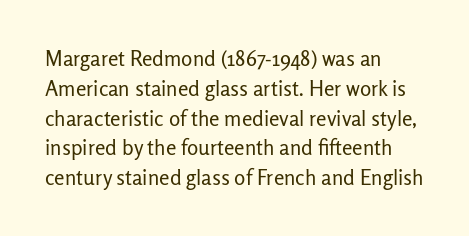
Quick note: interline space is typical. Nothing unusual about the tracking: characters are spaced as the font intends. Unmarked baselines from the first word to the last. No italicization has been applied; the sample stays upright.
